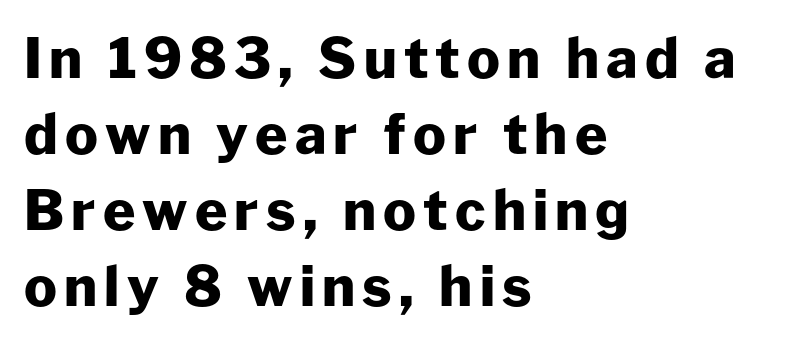
{"serif": "no", "italic": "no", "bold": "yes", "weight": "heavy", "width": "normal", "stroke_contrast": "low", "x_height": "medium", "monospaced": "no", "underline": "no", "align": "left", "line_spacing": "normal", "line_spacing_ratio": 1.38, "glyph_px": 55}
